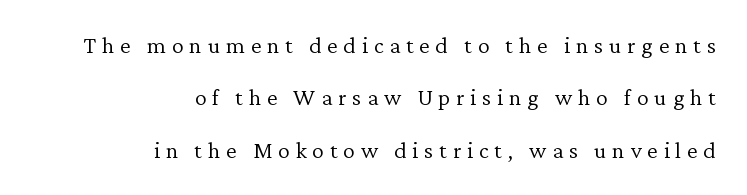
Airy leading. Students, note that the glyphs here are deliberately spaced far apart. The strokes carry an ordinary text weight at most. These lines are set flush right with a ragged left edge. Words float on clear page, feet unadorned.
